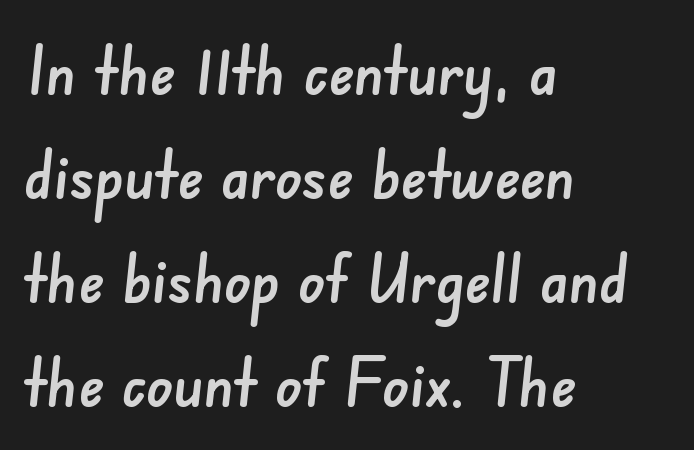
{"serif": "no", "width": "normal", "stroke_contrast": "low", "x_height": "small", "monospaced": "no", "underline": "no", "align": "left", "line_spacing": "normal", "line_spacing_ratio": 1.55, "letter_spacing": "normal", "letter_spacing_em": 0.0, "glyph_px": 67}
